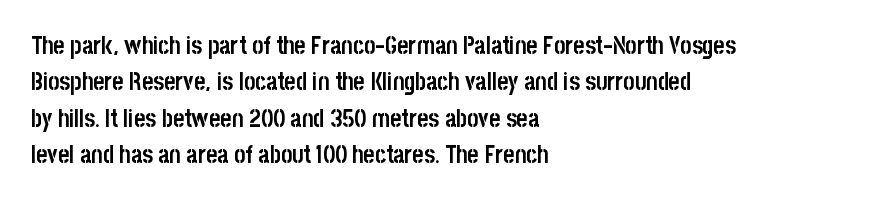
The designer left line spacing at the default. The horizontal fit of the characters is conventional and even. The specimen reads as upright at a glance. The passage shown is not underscored anywhere. The letters are bold, with thick, heavy strokes.
